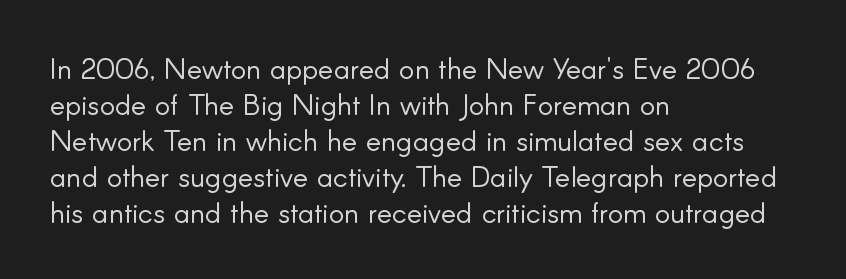
Spacing between characters is what you'd get straight out of the box. This rendering uses left alignment, leaving the right contour irregular. Font category for this specimen: sans-serif. This rendering features lettering with no underline.
